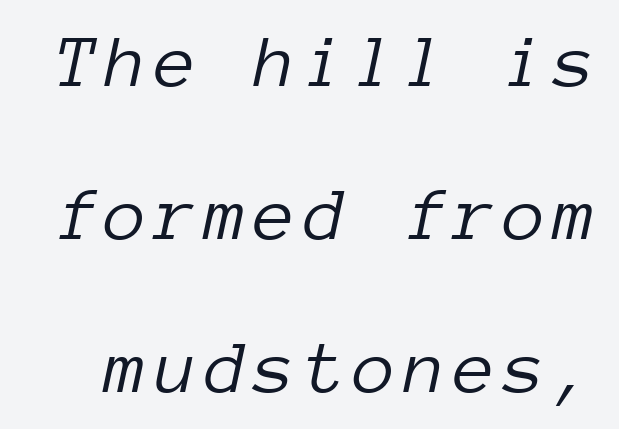
Q: Is the text bold? A: No.
Q: Is the text italic (slanted)? A: Yes, it leans right by about 12 degrees.
Q: Is the text underlined? A: No.
Q: Is the spacing between lines tight, normal or loose? A: Loose.
Q: Width (condensed, normal, or wide)? A: Normal.
Q: Stroke contrast? A: Low.
Q: x-height? A: Medium.
Q: Monospaced? A: Yes.
